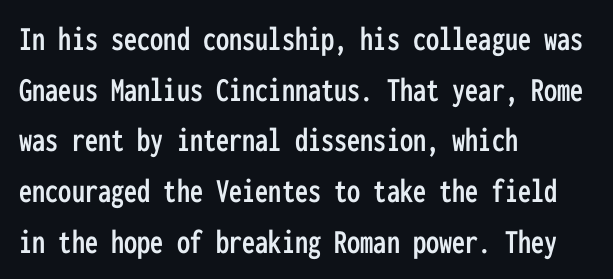
Q: Is the text italic (slanted)? A: No, it is upright.
Q: Is the typeface a serif or a sans-serif typeface? A: Sans-serif.
Q: Is the text underlined? A: No.
Q: How is the paragraph aligned? A: Left-aligned.
Q: Is the spacing between letters normal or unusually wide? A: Normal.
Q: Is the spacing between lines tight, normal or loose? A: Normal.
Q: Width (condensed, normal, or wide)? A: Condensed.
Q: Stroke contrast? A: Low.
Q: x-height? A: Medium.
Q: Monospaced? A: Yes.
